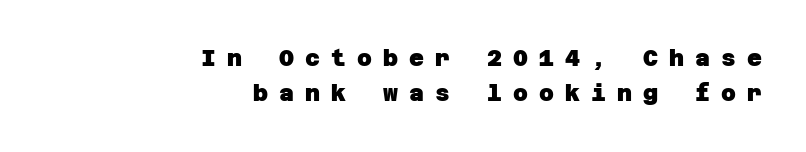
{"bold": "yes", "underline": "no", "align": "right", "line_spacing": "normal", "line_spacing_ratio": 1.54, "letter_spacing": "wide", "letter_spacing_em": 0.48, "glyph_px": 23}
